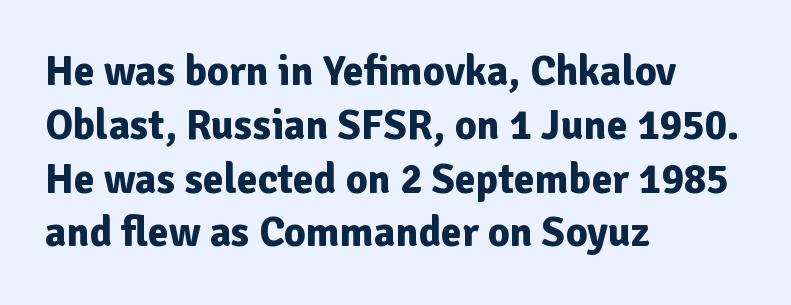
Here the glyphs are tracked normally, forming tight word shapes. The face used here is a sans, in the tradition of grotesques and geometrics. Proportional: the letters do not fall into vertical columns. This rendering uses left alignment, leaving the right contour irregular.
